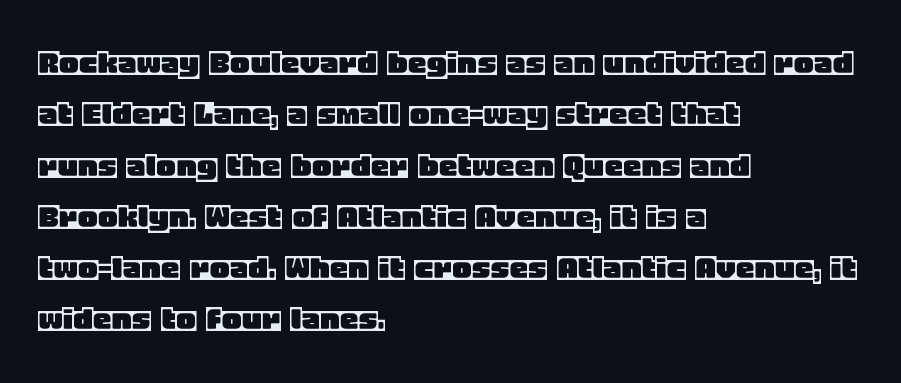
Q: Is the text italic (slanted)? A: No, it is upright.
Q: Is the text underlined? A: No.
Q: How is the paragraph aligned? A: Left-aligned.
Q: Is the spacing between letters normal or unusually wide? A: Normal.
Q: Is the spacing between lines tight, normal or loose? A: Normal.
Q: Width (condensed, normal, or wide)? A: Normal.
Q: x-height? A: Large.
Q: Monospaced? A: No.
